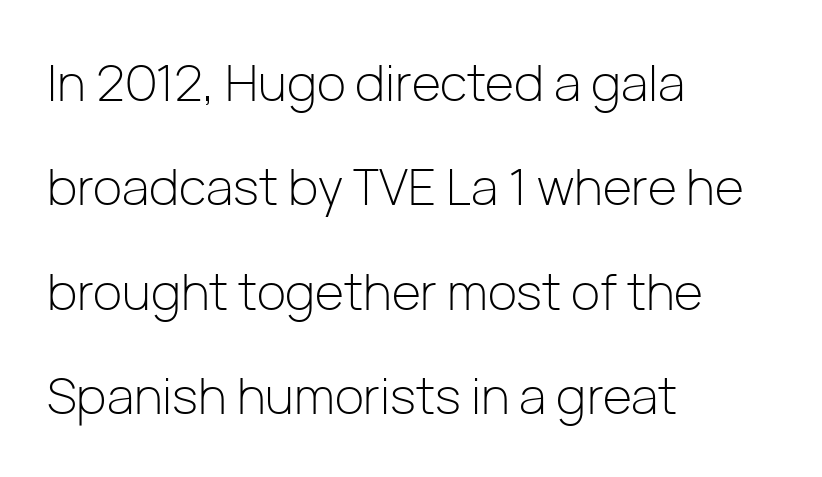
The image shows 50 px light sans-serif type, upright; set left-aligned, loose line spacing (2.09x), normal letter spacing, not underlined; low stroke contrast and a medium x-height.
